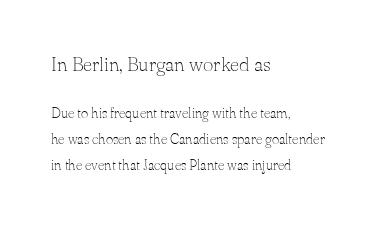
Q: Is the text bold? A: No.
Q: Is the text italic (slanted)? A: No, it is upright.
Q: Is the text underlined? A: No.
Q: How is the paragraph aligned? A: Left-aligned.
Q: Is the spacing between letters normal or unusually wide? A: Normal.
Q: Which block of text is set in a larger size, the first (top) or the second (bottom)? A: The first (top) one.
